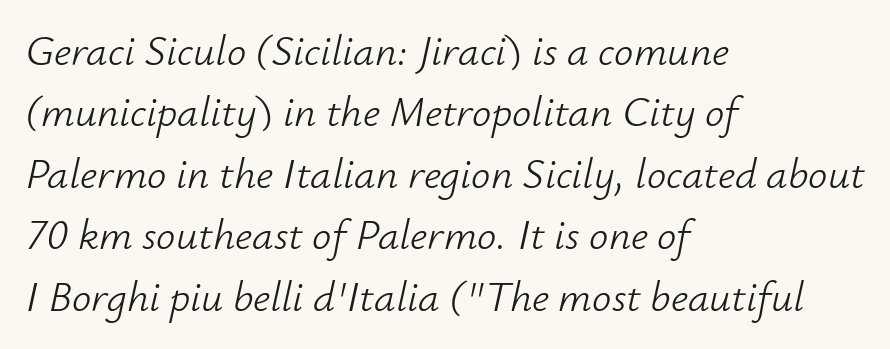
{"italic": "yes", "lean": "right", "slant_degrees": 12, "bold": "no", "weight": "light", "width": "normal", "stroke_contrast": "low", "x_height": "small", "monospaced": "no", "underline": "no", "align": "left", "line_spacing": "normal", "line_spacing_ratio": 1.43, "letter_spacing": "normal", "letter_spacing_em": 0.0, "glyph_px": 43}
